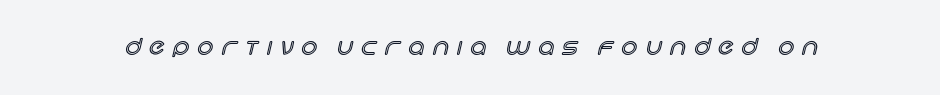
{"underline": "no", "letter_spacing": "wide", "letter_spacing_em": 0.39, "glyph_px": 22}
